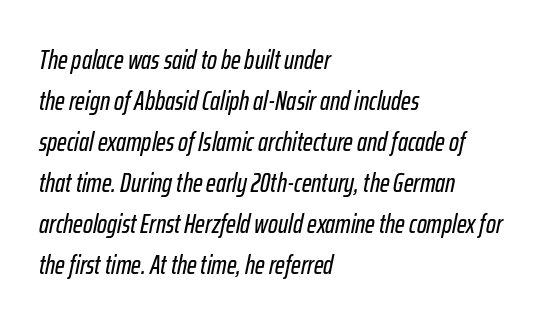
The image shows 26 px text type, italic (leaning right); set left-aligned, normal line spacing (1.58x), normal letter spacing, not underlined.
